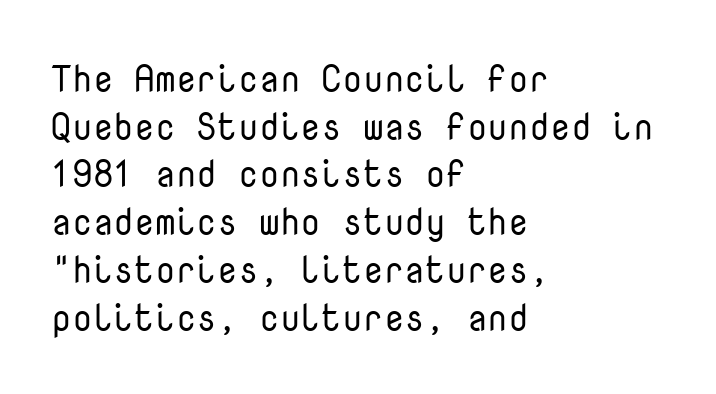
The image shows 37 px regular-weight sans-serif type, upright, monospaced; set left-aligned, normal line spacing (1.29x), normal letter spacing, not underlined; low stroke contrast and a medium x-height.
